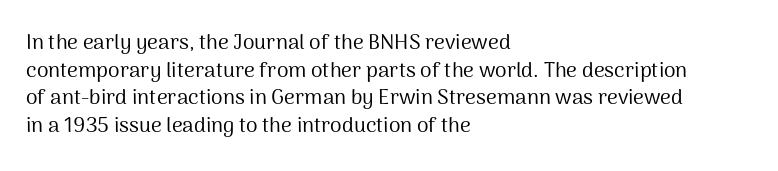
Q: Is the text bold? A: No.
Q: Is the text italic (slanted)? A: No, it is upright.
Q: Is the text underlined? A: No.
Q: How is the paragraph aligned? A: Left-aligned.
Q: Is the spacing between letters normal or unusually wide? A: Normal.
Q: Is the spacing between lines tight, normal or loose? A: Normal.
